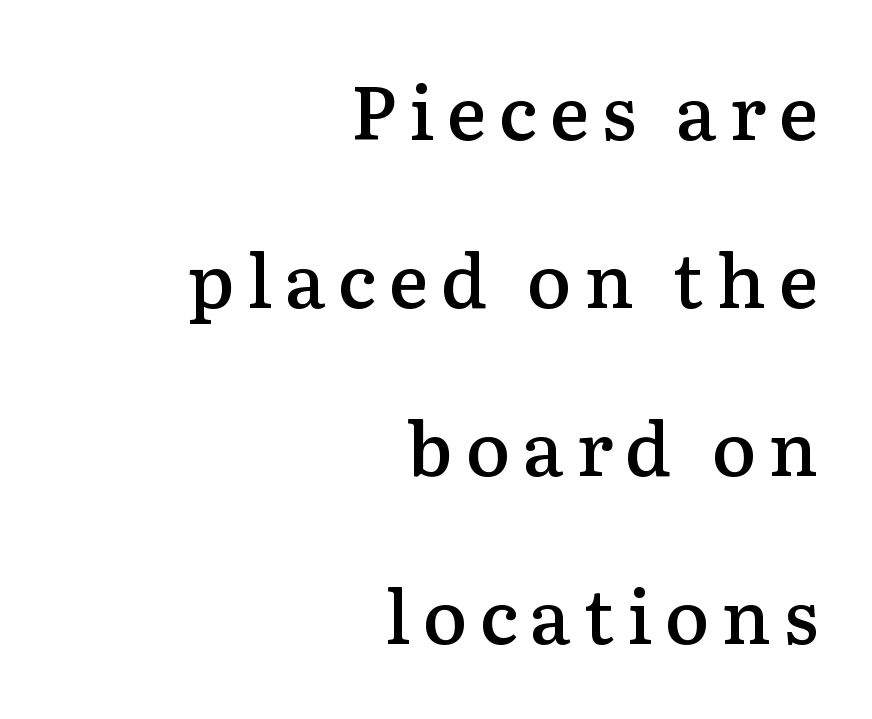
Notice how the passage keeps a crisp vertical edge on the right only. Moderately thickened strokes mark this as semibold type. The lettering holds an erect, upright posture throughout. Proportional: the letters do not fall into vertical columns.
